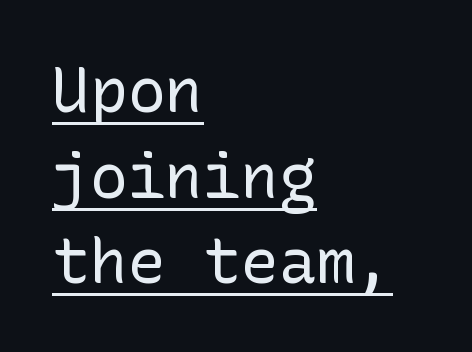
{"serif": "no", "italic": "no", "bold": "no", "weight": "regular", "width": "normal", "stroke_contrast": "low", "x_height": "medium", "underline": "yes", "align": "left", "line_spacing": "normal", "line_spacing_ratio": 1.36, "letter_spacing": "normal", "letter_spacing_em": 0.0, "glyph_px": 63}
